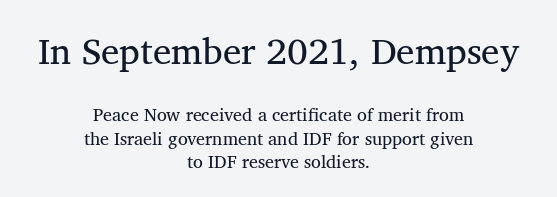
Q: Is the text bold? A: No.
Q: Is the text italic (slanted)? A: No, it is upright.
Q: Is the typeface a serif or a sans-serif typeface? A: Serif.
Q: Is the text underlined? A: No.
Q: How is the paragraph aligned? A: Centered.
Q: Is the spacing between letters normal or unusually wide? A: Normal.
Q: Is the spacing between lines tight, normal or loose? A: Normal.
Q: Which block of text is set in a larger size, the first (top) or the second (bottom)? A: The first (top) one.
Q: Width (condensed, normal, or wide)? A: Normal.
Q: Stroke contrast? A: Medium.
Q: x-height? A: Medium.
Q: Monospaced? A: No.
